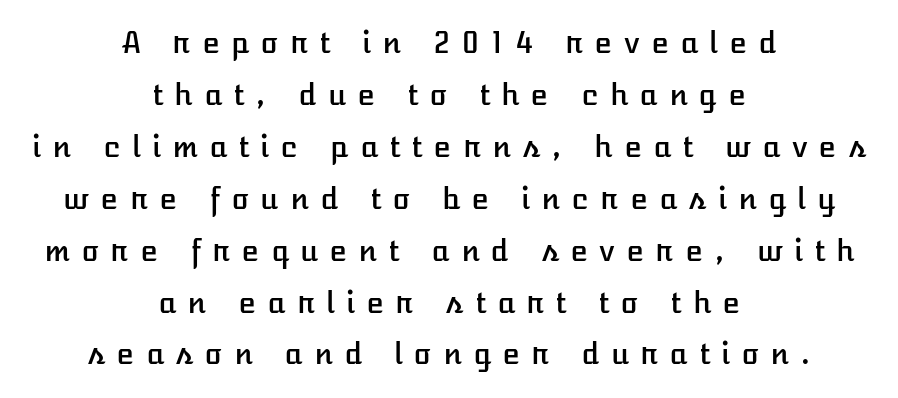
The image shows 29 px text type, upright; set centered, line spacing 1.79x, unusually wide letter spacing (+0.39 em), not underlined; low stroke contrast and a medium x-height.
